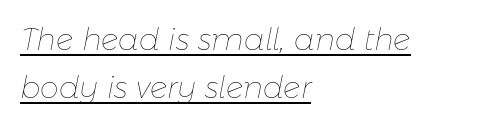
{"italic": "yes", "lean": "right", "slant_degrees": 11, "bold": "no", "weight": "thin", "width": "normal", "stroke_contrast": "low", "x_height": "medium", "monospaced": "no", "underline": "yes", "align": "left", "line_spacing": "normal", "line_spacing_ratio": 1.6, "letter_spacing": "normal", "letter_spacing_em": 0.0, "glyph_px": 30}
